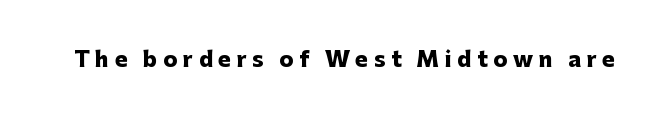
Look at the stroke-to-counter ratio: heavy, a bold. Lines of text with bare space underneath. These lines were composed using upright roman letters. The passage shown has open, widely tracked lettering throughout.
